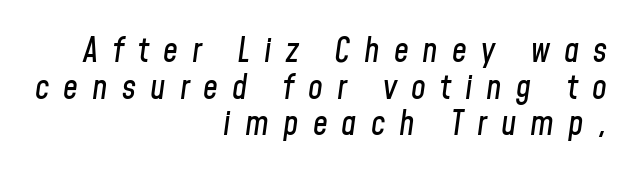
The lines in this sample share a right terminus and differ only in where they begin. Has an underline been added? It has not. Each new line begins almost immediately beneath the previous one. If you drew a line through each stem, it would be angled.
